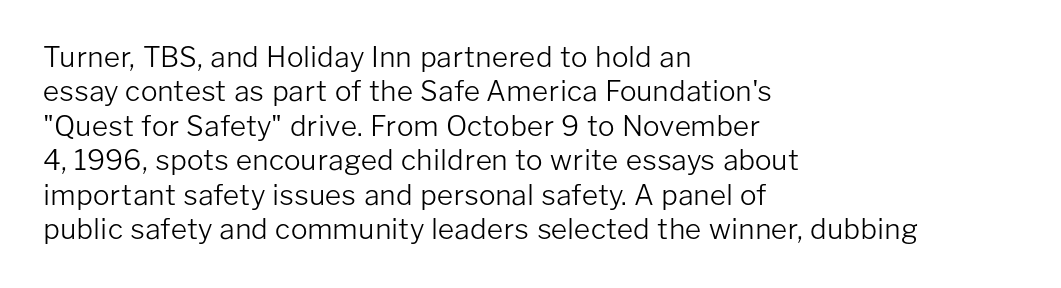
Q: Is the text bold? A: No.
Q: Is the text italic (slanted)? A: No, it is upright.
Q: Is the typeface a serif or a sans-serif typeface? A: Sans-serif.
Q: Is the text underlined? A: No.
Q: How is the paragraph aligned? A: Left-aligned.
Q: Is the spacing between letters normal or unusually wide? A: Normal.
Q: Width (condensed, normal, or wide)? A: Normal.
Q: Stroke contrast? A: Low.
Q: x-height? A: Medium.
Q: Monospaced? A: No.
